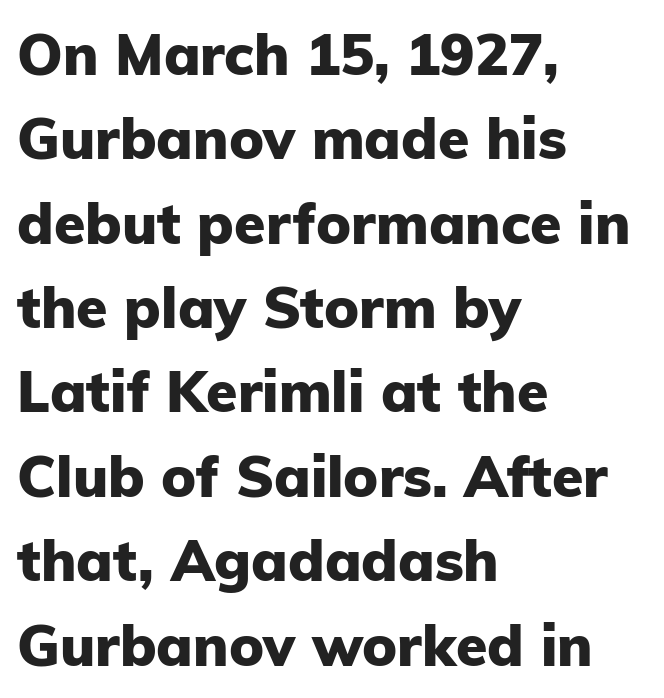
Q: Is the text bold? A: Yes.
Q: Is the text italic (slanted)? A: No, it is upright.
Q: Is the typeface a serif or a sans-serif typeface? A: Sans-serif.
Q: Is the text underlined? A: No.
Q: How is the paragraph aligned? A: Left-aligned.
Q: Is the spacing between letters normal or unusually wide? A: Normal.
Q: Is the spacing between lines tight, normal or loose? A: Normal.
Q: Width (condensed, normal, or wide)? A: Normal.
Q: Stroke contrast? A: Low.
Q: x-height? A: Medium.
Q: Monospaced? A: No.
